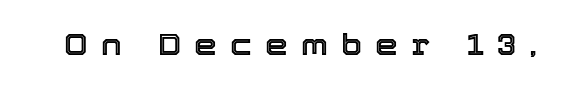
Q: Is the text italic (slanted)? A: No, it is upright.
Q: Is the text underlined? A: No.
Q: Is the spacing between letters normal or unusually wide? A: Unusually wide.
Q: Width (condensed, normal, or wide)? A: Normal.
Q: x-height? A: Medium.
Q: Monospaced? A: No.
